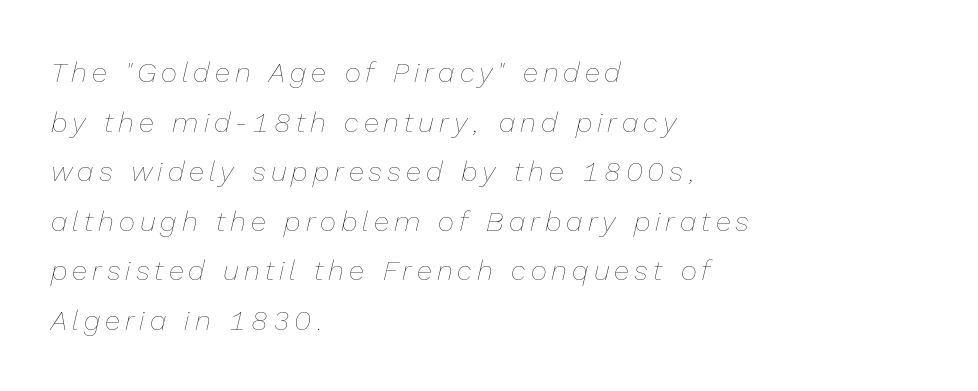
The image shows 28 px thin type, italic (leaning right); set left-aligned, line spacing 1.77x, not underlined; low stroke contrast and a medium x-height.
